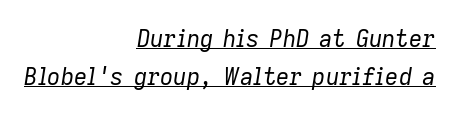
The image shows 23 px text type, italic (leaning right); set right-aligned, normal line spacing (1.65x), normal letter spacing, underlined.
